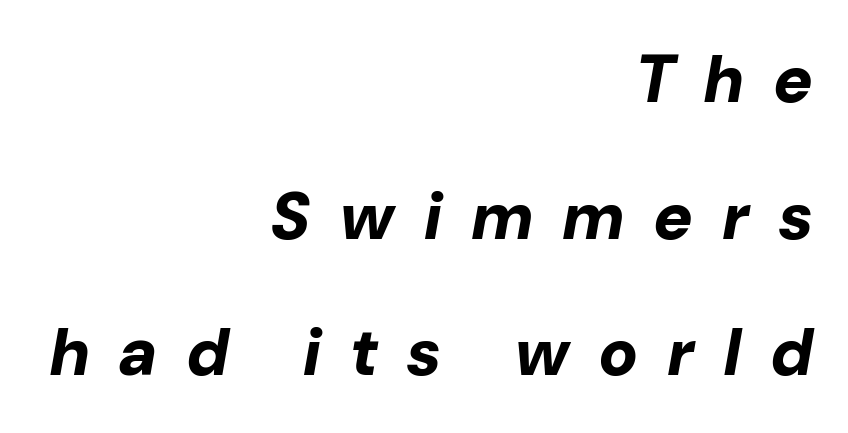
The gap between lines stays unmarked. Compared with a flush-left layout, this one pins lines to the opposite, right side. Tall strokes in this sample are angled rather than plumb. The horizontal fit of the characters is loose and conspicuously gappy. Notice the wide empty band between every row — that's loose leading.
